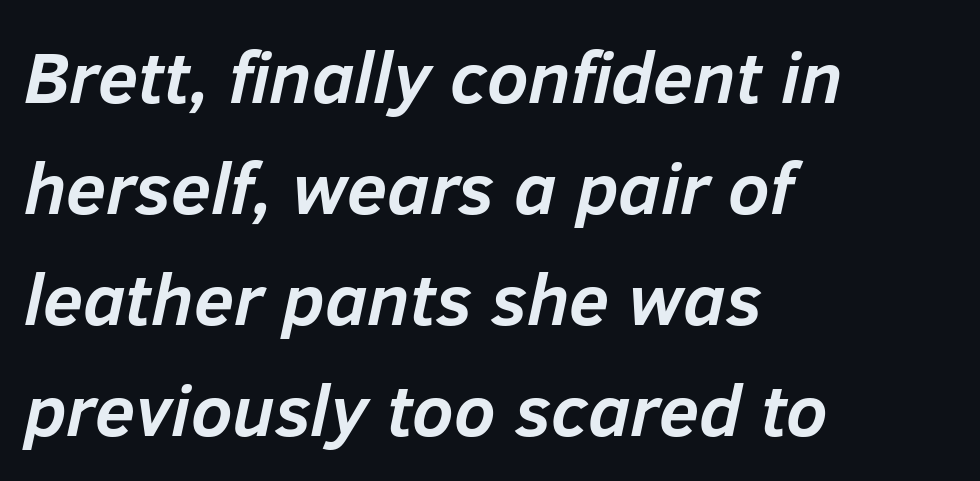
Q: Is the text bold? A: Yes.
Q: Is the text italic (slanted)? A: Yes, it leans right by about 12 degrees.
Q: Is the text underlined? A: No.
Q: How is the paragraph aligned? A: Left-aligned.
Q: Is the spacing between letters normal or unusually wide? A: Normal.
Q: Is the spacing between lines tight, normal or loose? A: Normal.
Q: Width (condensed, normal, or wide)? A: Normal.
Q: Stroke contrast? A: Low.
Q: x-height? A: Medium.
Q: Monospaced? A: No.
